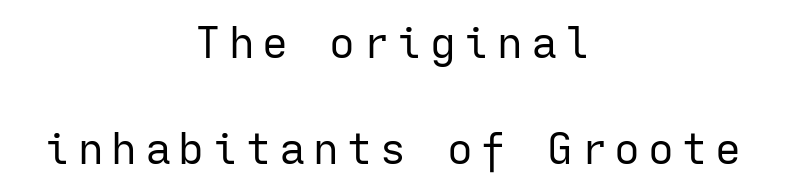
Students, observe: this is what heavily led, spacious text looks like. A typesetter would call this monospace, since all characters share one set width. One-word summary of the alignment: center. The characters display no serif detailing; their extremities are plain. Italic? Not at all — the glyphs are vertical. These glyphs show unthickened strokes, regular width or finer.
